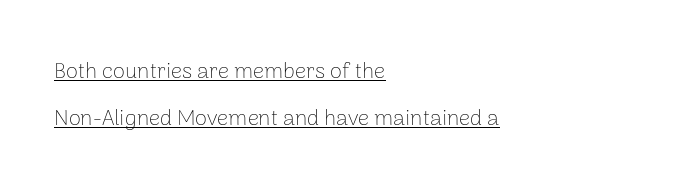
{"italic": "no", "bold": "no", "underline": "yes", "align": "left", "line_spacing": "loose", "line_spacing_ratio": 2.12, "letter_spacing": "normal", "letter_spacing_em": 0.0, "glyph_px": 22}
